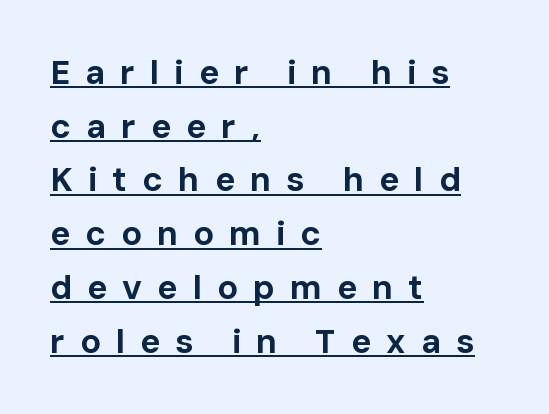
Think of a printed novel: that variable character pitch is what you see here. Nope, not italic — everything's standing straight. Is there an underline? Yes — a line sits under the letters. One glance says typical: line gaps are just what's usual. Between one letter and the next there's a generous, obvious gap.
